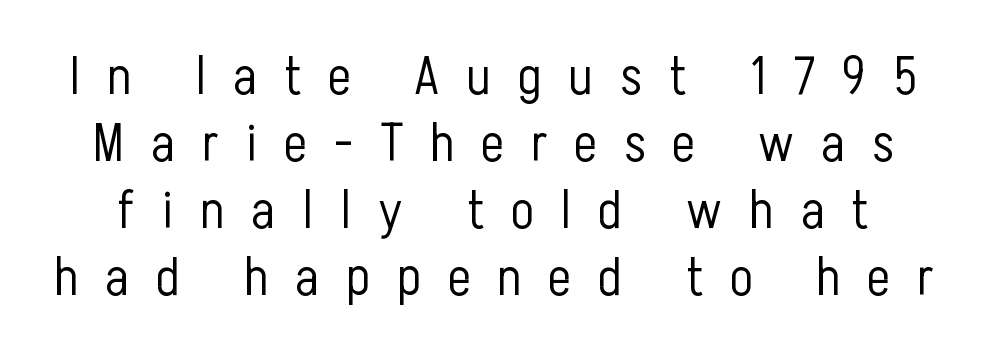
The image shows 54 px light, condensed sans-serif type, upright; set line spacing 1.24x, unusually wide letter spacing (+0.5 em), not underlined; low stroke contrast and a medium x-height.
